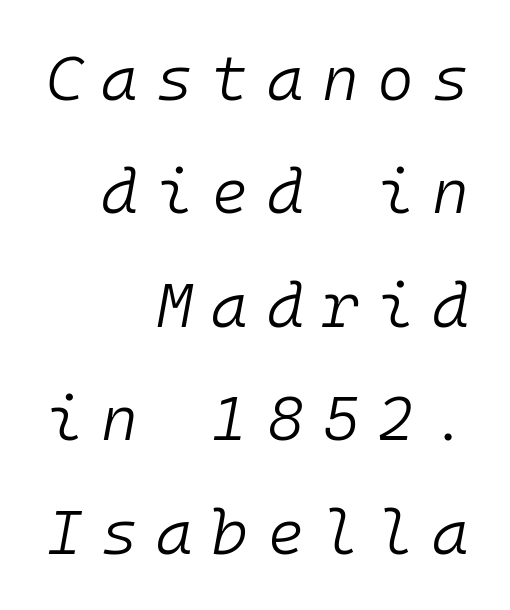
The image shows 63 px light type, italic (leaning right), monospaced; set right-aligned, line spacing 1.8x, unusually wide letter spacing (+0.29 em), not underlined; low stroke contrast and a medium x-height.
